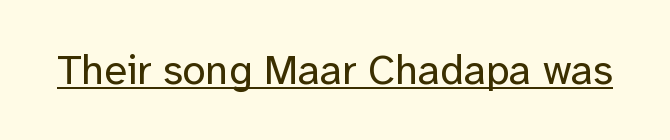
You can tell from the bare stems that sans-serif type was used. The passage shown is not bold in any degree. Character widths vary here, with narrow letters taking less room than wide ones. Does the lettering tilt? It doesn't — this is upright.
